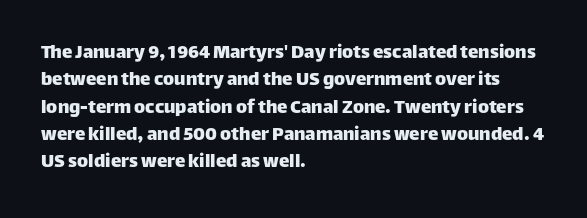
The image shows 21 px text type, upright; set left-aligned, normal line spacing (1.3x), normal letter spacing, not underlined.
